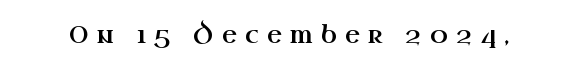
The image shows 23 px text type, upright; set unusually wide letter spacing (+0.36 em), not underlined.
